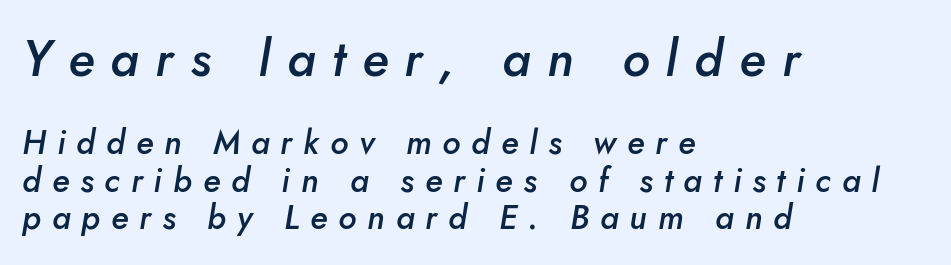
Q: Is the text bold? A: Semi-bold.
Q: Is the text italic (slanted)? A: Yes, it leans right by about 10 degrees.
Q: Is the text underlined? A: No.
Q: How is the paragraph aligned? A: Left-aligned.
Q: Is the spacing between letters normal or unusually wide? A: Unusually wide.
Q: Is the spacing between lines tight, normal or loose? A: Tight.
Q: Which block of text is set in a larger size, the first (top) or the second (bottom)? A: The first (top) one.
Q: Width (condensed, normal, or wide)? A: Normal.
Q: Stroke contrast? A: Low.
Q: x-height? A: Small.
Q: Monospaced? A: No.
